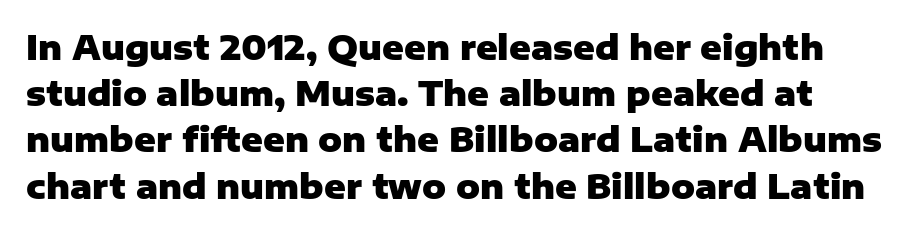
Notice how the stems are strictly vertical — no italics here. Character widths vary here, with narrow letters taking less room than wide ones. Quick note: interline space is typical. Regarding serifs, this sample does without them. Summary of weight: heavy, a full bold.
